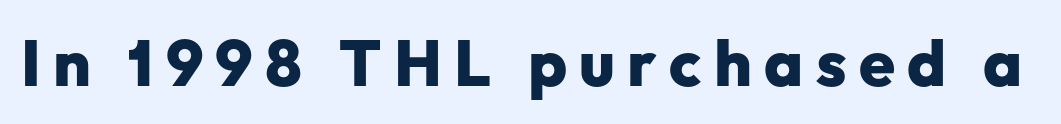
Is this a sans? Yes — the strokes have no serifs. Rendered with straight, roman letterforms. These lines are rendered in a variable-pitch font. The foot of each line stays bare and open. Students, this is bold: see how much ink each stroke carries.
